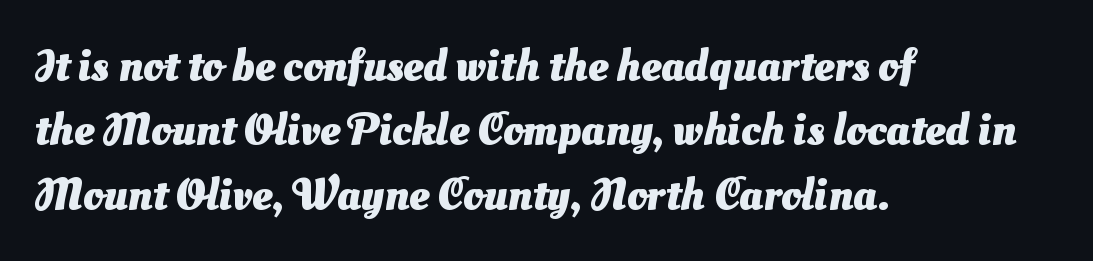
The glyphs are unaccompanied by any horizontal stroke below them. The compositor pushed each line to the left boundary. Looks like regular typesetting: each glyph gets only the width it needs. Letterform terminals end flat and unadorned throughout the passage. One glance says typical: line gaps are just what's usual. The typesetting leans heavy: a genuine bold.
